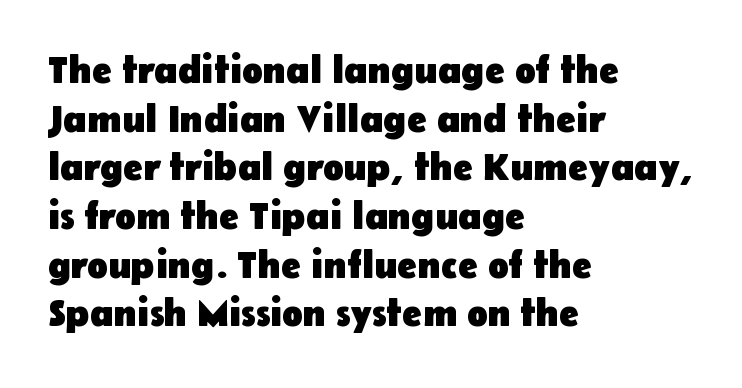
The image shows 38 px heavy sans-serif type, upright; set left-aligned, normal line spacing (1.28x), normal letter spacing, not underlined; low stroke contrast and a medium x-height.
